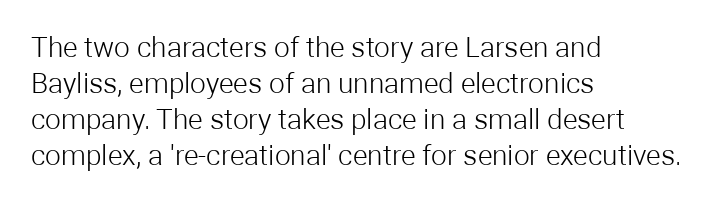
{"serif": "no", "italic": "no", "bold": "no", "weight": "light", "width": "normal", "stroke_contrast": "low", "x_height": "medium", "monospaced": "no", "underline": "no", "align": "left", "line_spacing": "normal", "line_spacing_ratio": 1.28, "letter_spacing": "normal", "letter_spacing_em": 0.0, "glyph_px": 28}
